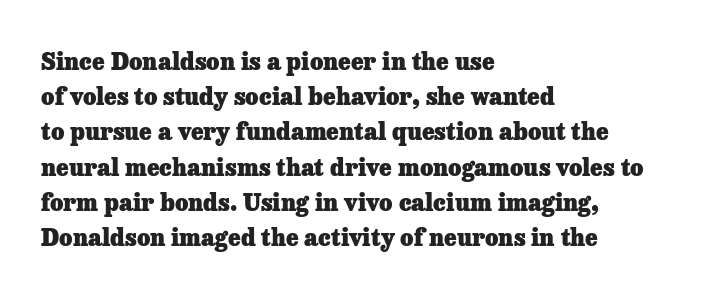
Q: Is the text bold? A: Yes.
Q: Is the text italic (slanted)? A: No, it is upright.
Q: Is the text underlined? A: No.
Q: How is the paragraph aligned? A: Left-aligned.
Q: Is the spacing between letters normal or unusually wide? A: Normal.
Q: Is the spacing between lines tight, normal or loose? A: Normal.
